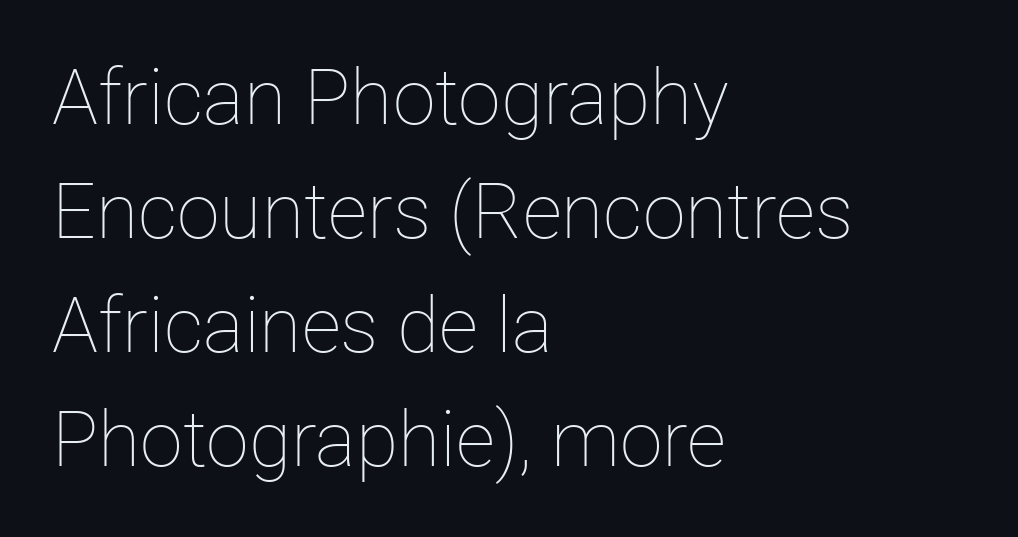
{"italic": "no", "bold": "no", "weight": "thin", "width": "normal", "stroke_contrast": "low", "x_height": "medium", "monospaced": "no", "underline": "no", "align": "left", "line_spacing": "normal", "line_spacing_ratio": 1.48, "letter_spacing": "normal", "letter_spacing_em": 0.0, "glyph_px": 77}
